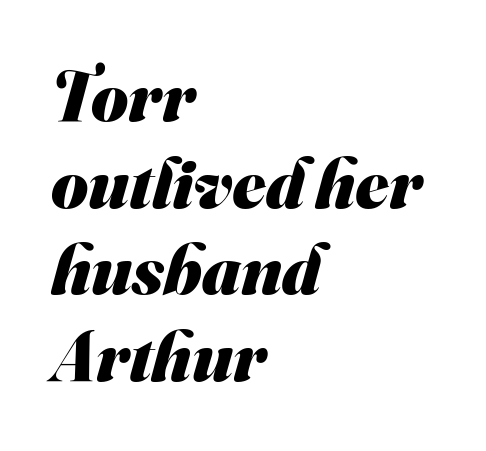
Q: Is the text bold? A: Yes.
Q: Is the typeface a serif or a sans-serif typeface? A: Sans-serif.
Q: Is the text underlined? A: No.
Q: How is the paragraph aligned? A: Left-aligned.
Q: Is the spacing between letters normal or unusually wide? A: Normal.
Q: Width (condensed, normal, or wide)? A: Normal.
Q: Stroke contrast? A: Medium.
Q: x-height? A: Small.
Q: Monospaced? A: No.
